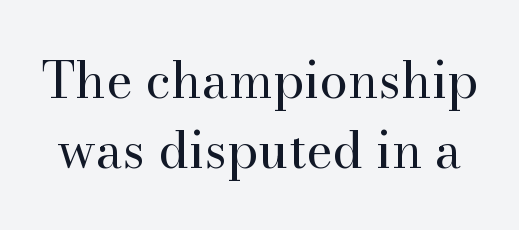
Every character sits straight up, as roman type does. Only glyphs here, with clear space below each row. Proportional: the letters do not fall into vertical columns. On a weight scale, this lands at 450 or below. A serif font was chosen for this passage. Words appear dense and cohesive because spacing is normal.
